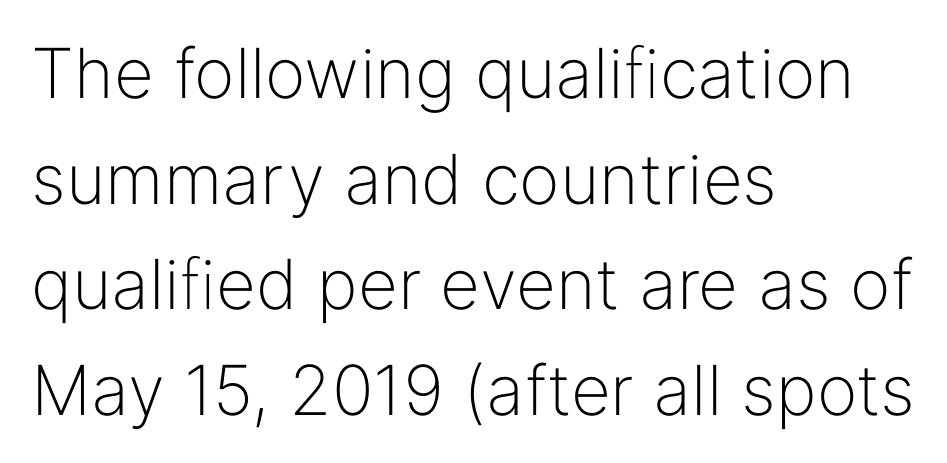
Q: Is the text bold? A: No.
Q: Is the text italic (slanted)? A: No, it is upright.
Q: Is the typeface a serif or a sans-serif typeface? A: Sans-serif.
Q: Is the text underlined? A: No.
Q: How is the paragraph aligned? A: Left-aligned.
Q: Is the spacing between letters normal or unusually wide? A: Normal.
Q: Is the spacing between lines tight, normal or loose? A: Normal.
Q: Width (condensed, normal, or wide)? A: Normal.
Q: Stroke contrast? A: Low.
Q: x-height? A: Medium.
Q: Monospaced? A: No.
